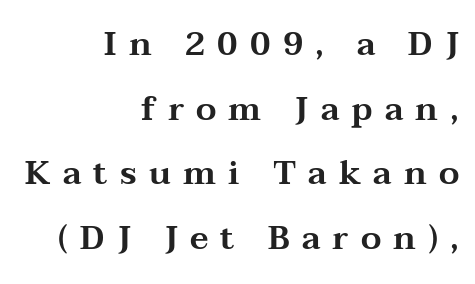
Q: Is the text italic (slanted)? A: No, it is upright.
Q: Is the typeface a serif or a sans-serif typeface? A: Serif.
Q: Is the text underlined? A: No.
Q: How is the paragraph aligned? A: Right-aligned.
Q: Is the spacing between letters normal or unusually wide? A: Unusually wide.
Q: Is the spacing between lines tight, normal or loose? A: Loose.
Q: Width (condensed, normal, or wide)? A: Wide.
Q: Stroke contrast? A: Medium.
Q: x-height? A: Medium.
Q: Monospaced? A: No.
